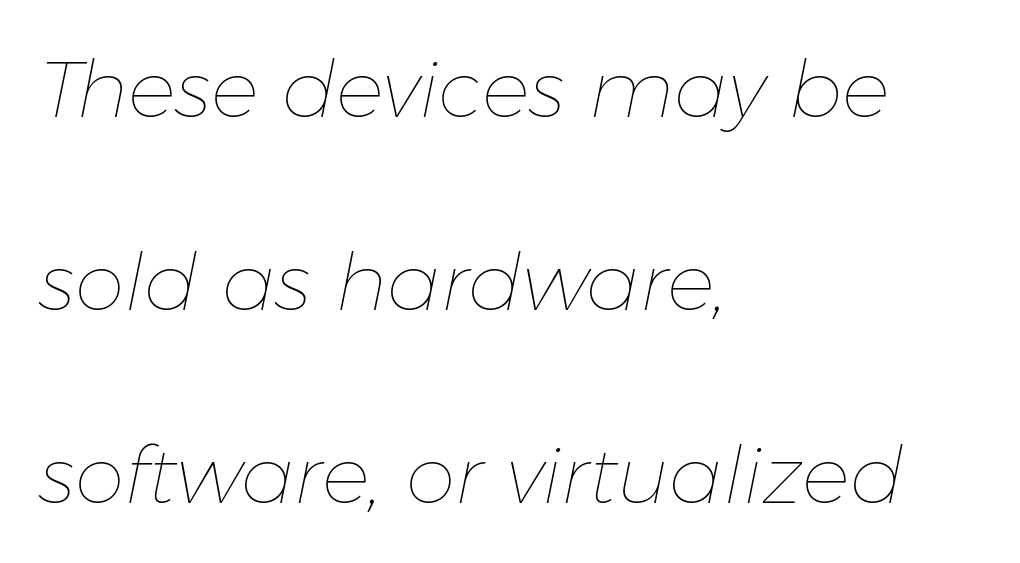
The image shows 80 px thin type, italic (leaning right); set left-aligned, loose line spacing (2.41x), normal letter spacing, not underlined; low stroke contrast and a medium x-height.
